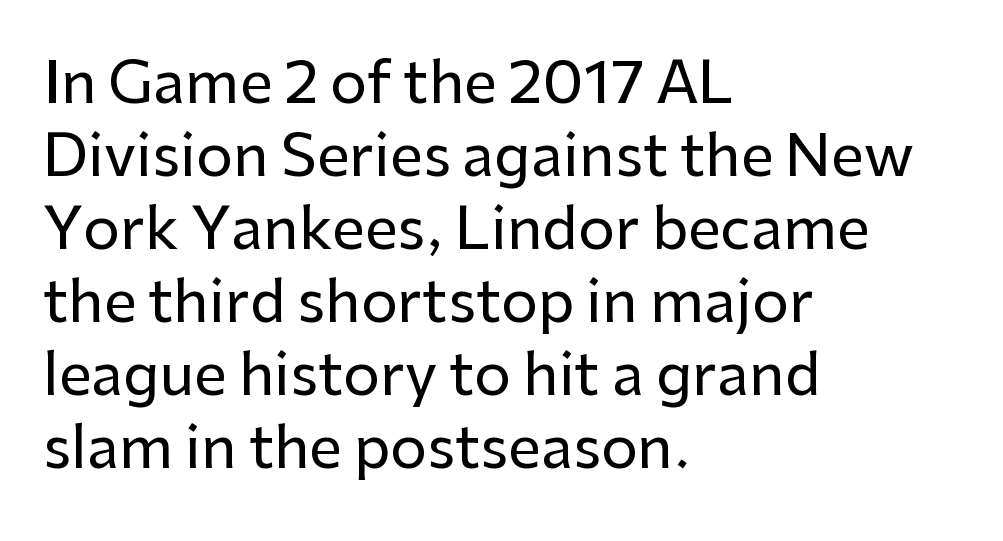
The glyphs are unaccompanied by any horizontal stroke below them. The rendering uses natural spacing where letterforms have individual widths. In terms of letterform style, serifs are entirely absent. Tall strokes in this sample are plumb rather than angled. You could call the tracking neutral — neither tight nor loose. Compared with typical paragraphs, the rows here are spaced about the same.
